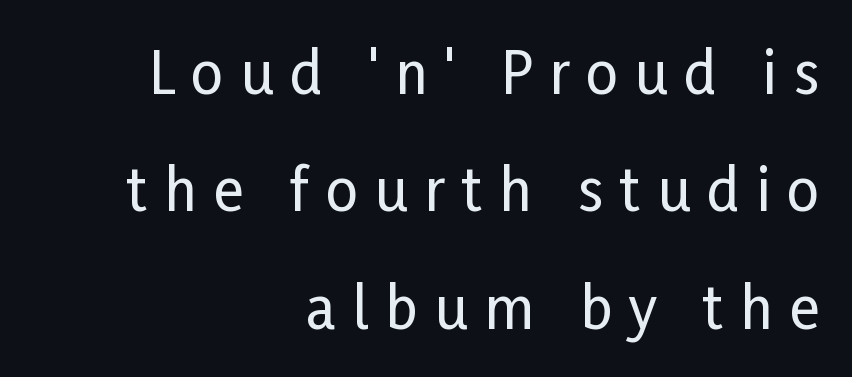
Q: Is the text italic (slanted)? A: No, it is upright.
Q: Is the typeface a serif or a sans-serif typeface? A: Sans-serif.
Q: Is the text underlined? A: No.
Q: How is the paragraph aligned? A: Right-aligned.
Q: Is the spacing between letters normal or unusually wide? A: Unusually wide.
Q: Is the spacing between lines tight, normal or loose? A: Loose.
Q: Width (condensed, normal, or wide)? A: Condensed.
Q: Stroke contrast? A: Low.
Q: x-height? A: Medium.
Q: Monospaced? A: No.
